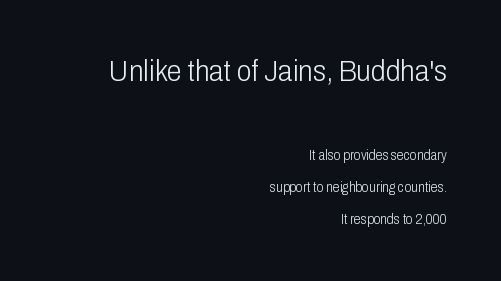
Q: Is the text bold? A: No.
Q: Is the text italic (slanted)? A: No, it is upright.
Q: Is the typeface a serif or a sans-serif typeface? A: Sans-serif.
Q: Is the text underlined? A: No.
Q: How is the paragraph aligned? A: Right-aligned.
Q: Is the spacing between letters normal or unusually wide? A: Normal.
Q: Is the spacing between lines tight, normal or loose? A: Loose.
Q: Which block of text is set in a larger size, the first (top) or the second (bottom)? A: The first (top) one.
Q: Width (condensed, normal, or wide)? A: Condensed.
Q: Stroke contrast? A: Low.
Q: x-height? A: Medium.
Q: Monospaced? A: No.
